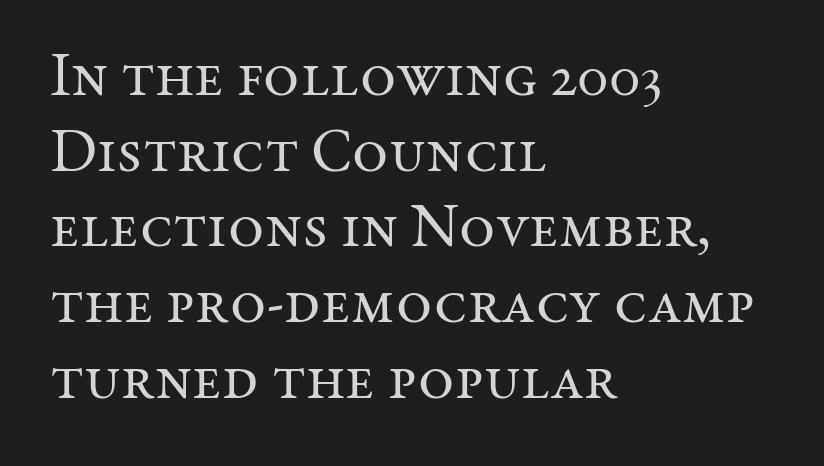
Q: Is the text bold? A: No.
Q: Is the text italic (slanted)? A: No, it is upright.
Q: Is the typeface a serif or a sans-serif typeface? A: Serif.
Q: Is the text underlined? A: No.
Q: How is the paragraph aligned? A: Left-aligned.
Q: Is the spacing between letters normal or unusually wide? A: Normal.
Q: Width (condensed, normal, or wide)? A: Normal.
Q: Stroke contrast? A: Medium.
Q: x-height? A: Medium.
Q: Monospaced? A: No.
